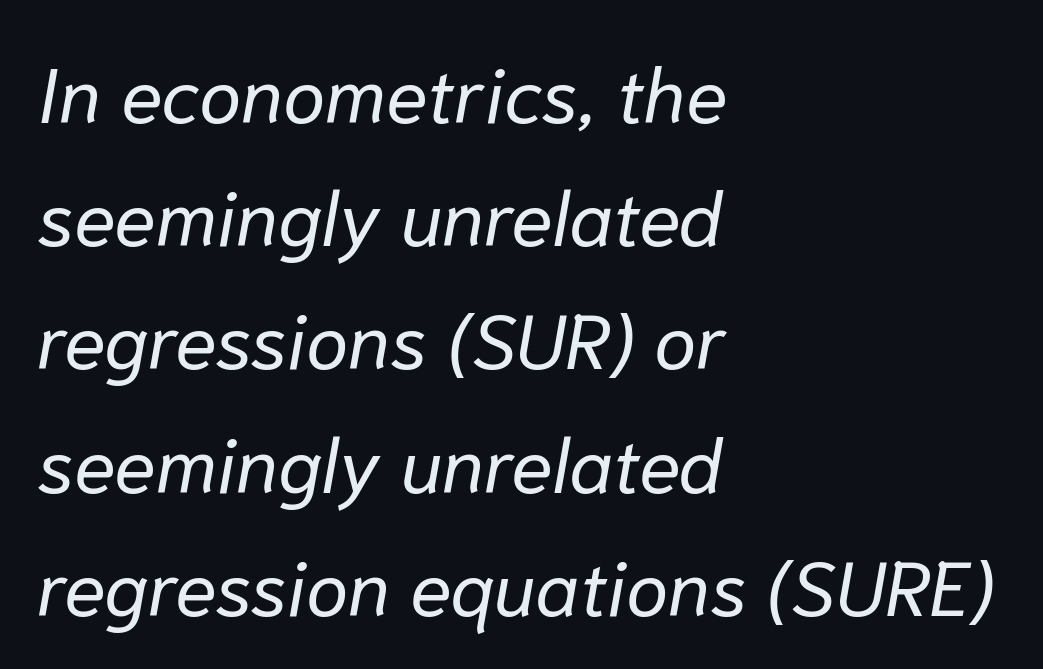
Reading down the block, your eye returns to a fixed left position each line. Is the type slanted? Yes — the strokes lean at a clear angle. The face looks like a standard text weight, possibly lighter. The passage shown is typed in a proportional face where columns would drift.
